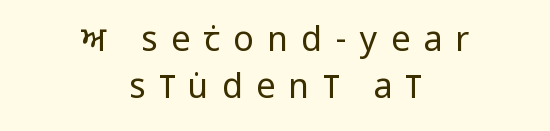
{"serif": "no", "italic": "no", "bold": "no", "weight": "regular", "width": "condensed", "stroke_contrast": "low", "x_height": "large", "monospaced": "no", "underline": "no", "align": "center", "line_spacing": "normal", "line_spacing_ratio": 1.38, "letter_spacing": "wide", "letter_spacing_em": 0.39, "glyph_px": 34}
